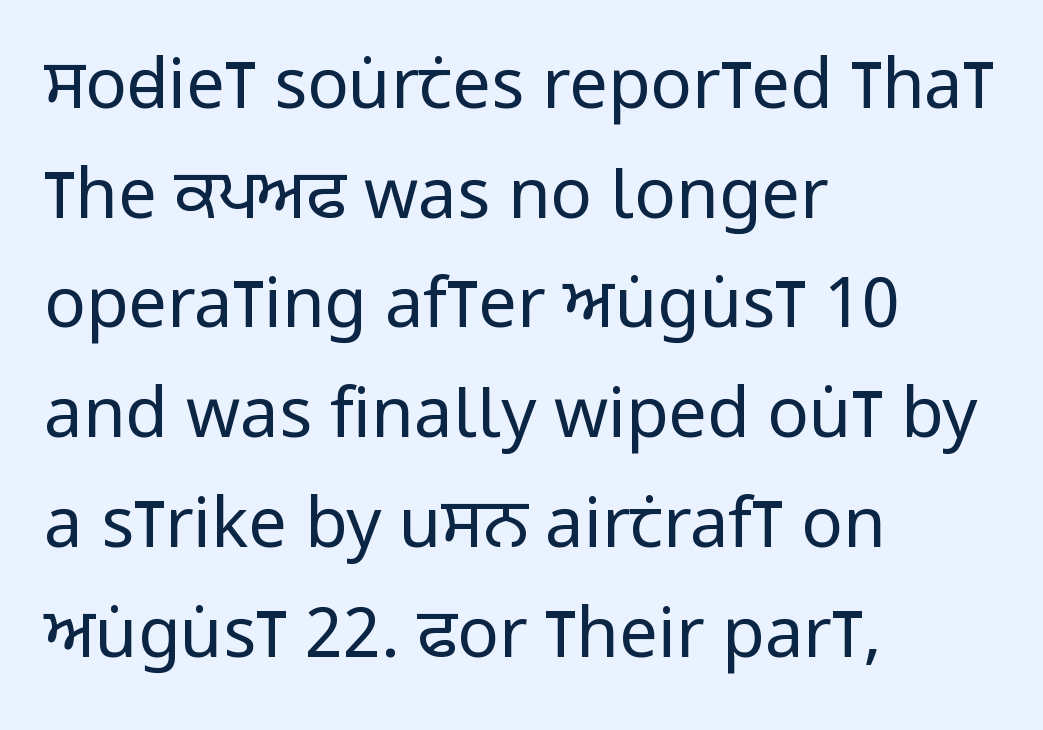
Q: Is the text bold? A: No.
Q: Is the text italic (slanted)? A: No, it is upright.
Q: Is the typeface a serif or a sans-serif typeface? A: Sans-serif.
Q: Is the text underlined? A: No.
Q: How is the paragraph aligned? A: Left-aligned.
Q: Is the spacing between letters normal or unusually wide? A: Normal.
Q: Is the spacing between lines tight, normal or loose? A: Normal.
Q: Width (condensed, normal, or wide)? A: Condensed.
Q: Stroke contrast? A: Low.
Q: x-height? A: Large.
Q: Monospaced? A: No.
